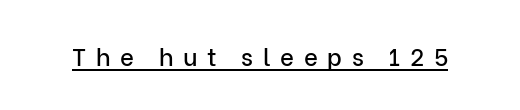
Q: Is the text italic (slanted)? A: No, it is upright.
Q: Is the text underlined? A: Yes.
Q: Is the spacing between letters normal or unusually wide? A: Unusually wide.
